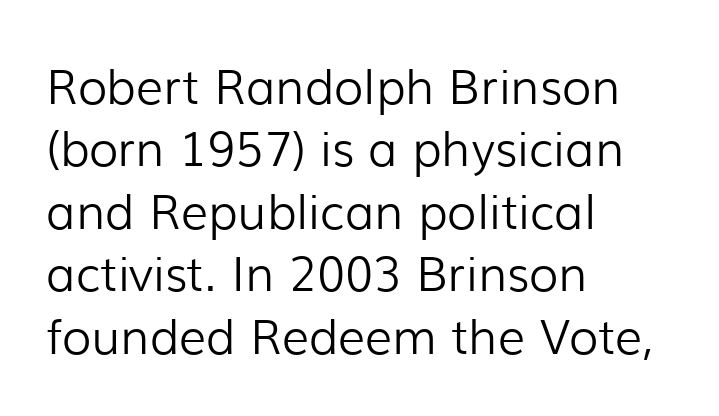
Nothing unusual about the tracking: characters are spaced as the font intends. Note: no serifs on the glyphs. The lines sit at an ordinary, default distance from one another. In CSS terms this would be text-align: left. The face used here is proportionally spaced, like ordinary book or web type.
